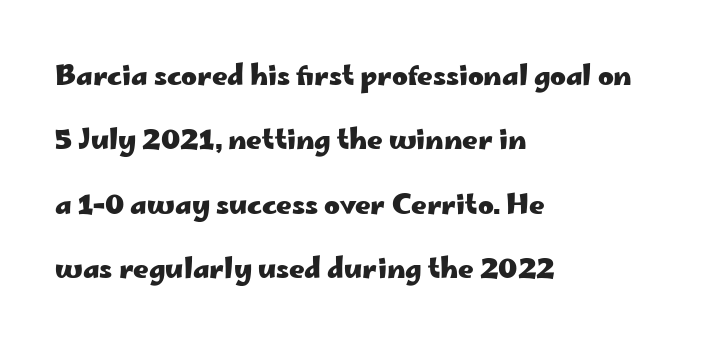
The image shows 27 px bold type, upright; set left-aligned, loose line spacing (2.38x), normal letter spacing, not underlined.
